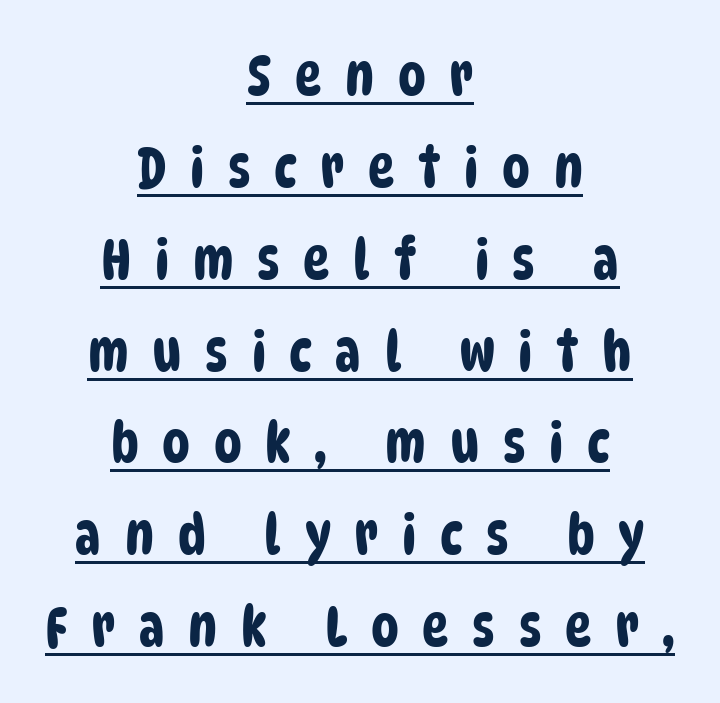
Q: Is the typeface a serif or a sans-serif typeface? A: Sans-serif.
Q: Is the text underlined? A: Yes.
Q: How is the paragraph aligned? A: Centered.
Q: Is the spacing between letters normal or unusually wide? A: Unusually wide.
Q: Is the spacing between lines tight, normal or loose? A: Normal.
Q: Width (condensed, normal, or wide)? A: Condensed.
Q: Stroke contrast? A: Low.
Q: x-height? A: Large.
Q: Monospaced? A: No.
